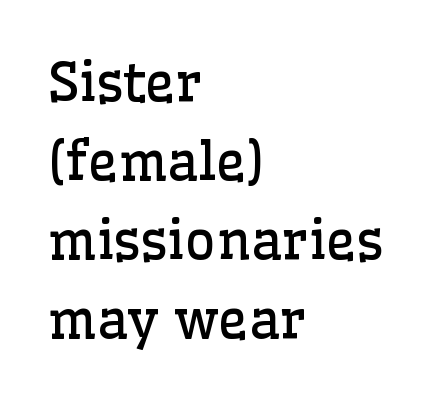
{"serif": "yes", "italic": "no", "bold": "no", "weight": "regular", "width": "normal", "stroke_contrast": "low", "x_height": "medium", "monospaced": "no", "underline": "no", "align": "left", "line_spacing": "normal", "line_spacing_ratio": 1.49, "letter_spacing": "normal", "letter_spacing_em": 0.0, "glyph_px": 53}
